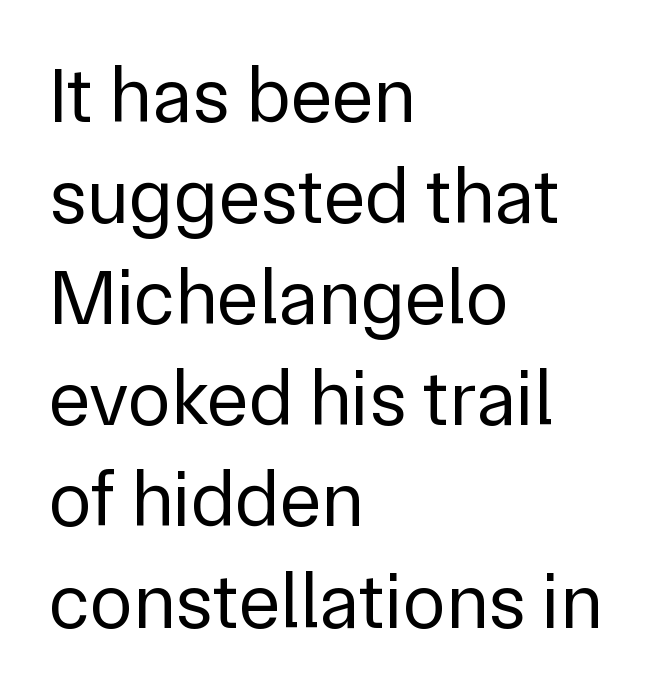
The image shows 79 px regular-weight sans-serif type, upright; set left-aligned, normal line spacing (1.28x), normal letter spacing, not underlined; low stroke contrast and a medium x-height.
